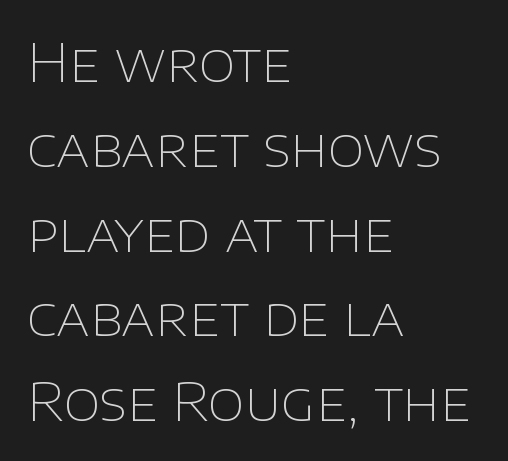
Q: Is the text bold? A: No.
Q: Is the text italic (slanted)? A: No, it is upright.
Q: Is the typeface a serif or a sans-serif typeface? A: Sans-serif.
Q: Is the text underlined? A: No.
Q: How is the paragraph aligned? A: Left-aligned.
Q: Is the spacing between letters normal or unusually wide? A: Normal.
Q: Is the spacing between lines tight, normal or loose? A: Normal.
Q: Width (condensed, normal, or wide)? A: Normal.
Q: Stroke contrast? A: Low.
Q: x-height? A: Large.
Q: Monospaced? A: No.
